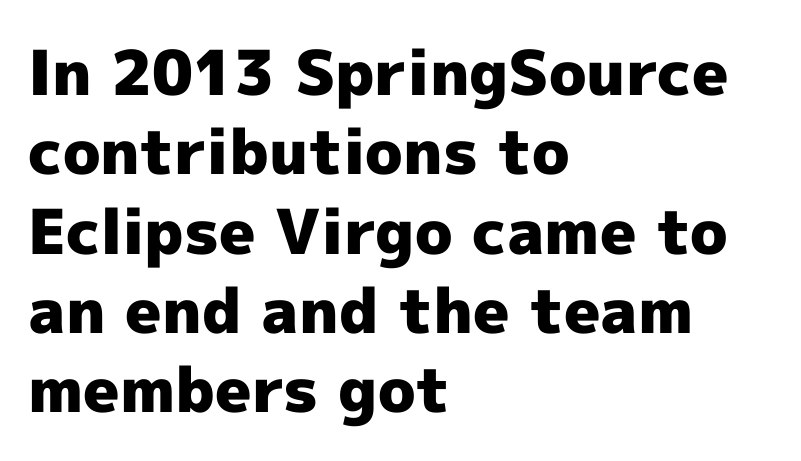
Q: Is the text bold? A: Yes.
Q: Is the text italic (slanted)? A: No, it is upright.
Q: Is the typeface a serif or a sans-serif typeface? A: Sans-serif.
Q: Is the text underlined? A: No.
Q: How is the paragraph aligned? A: Left-aligned.
Q: Is the spacing between letters normal or unusually wide? A: Normal.
Q: Is the spacing between lines tight, normal or loose? A: Normal.
Q: Width (condensed, normal, or wide)? A: Normal.
Q: x-height? A: Medium.
Q: Monospaced? A: No.
